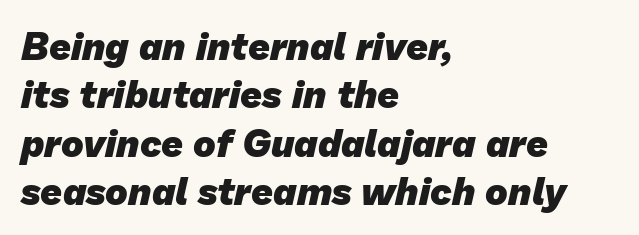
{"serif": "no", "bold": "yes", "weight": "heavy", "width": "normal", "stroke_contrast": "low", "x_height": "medium", "monospaced": "no", "underline": "no", "align": "left", "line_spacing": "normal", "line_spacing_ratio": 1.27, "letter_spacing": "normal", "letter_spacing_em": 0.0, "glyph_px": 38}
